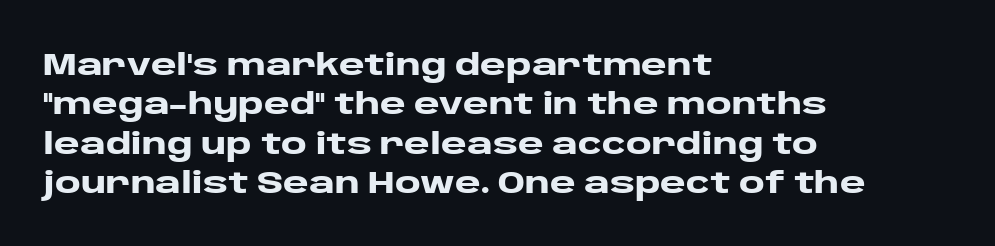
{"serif": "no", "italic": "no", "bold": "yes", "weight": "heavy", "width": "wide", "stroke_contrast": "low", "x_height": "large", "monospaced": "no", "underline": "no", "align": "left", "line_spacing": "normal", "line_spacing_ratio": 1.27, "letter_spacing": "normal", "letter_spacing_em": 0.0, "glyph_px": 31}
